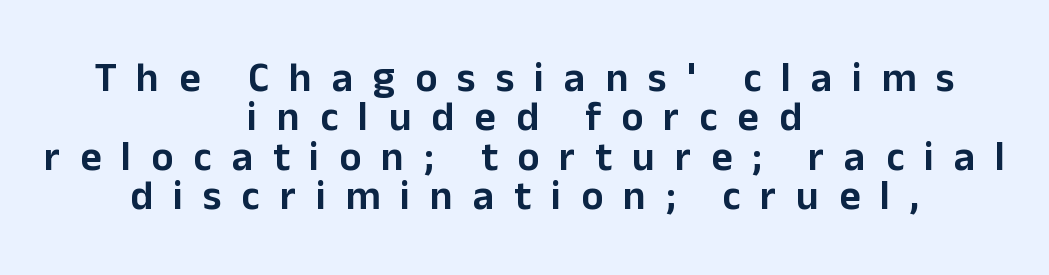
{"serif": "no", "italic": "no", "width": "normal", "stroke_contrast": "low", "x_height": "medium", "monospaced": "no", "underline": "no", "align": "center", "line_spacing": "tight", "line_spacing_ratio": 0.96, "letter_spacing": "wide", "letter_spacing_em": 0.49, "glyph_px": 41}
